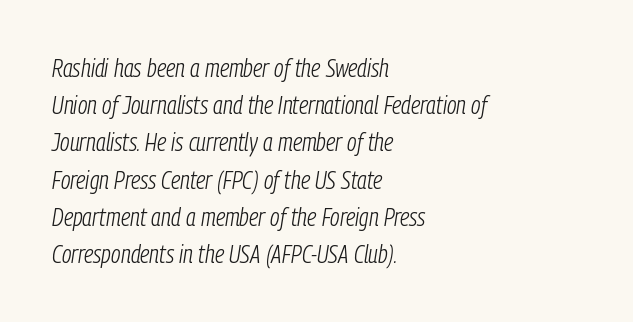
Where is the straight margin? On the left. You can tell it's italic because the verticals aren't actually vertical. Glance below the letters and you will spot only blank space. Rows of type keep a routine distance in the vertical direction. What stands out about the letter spacing? Nothing — it is the standard amount. The cut favours lightness, reaching ordinary text weight at its darkest.
